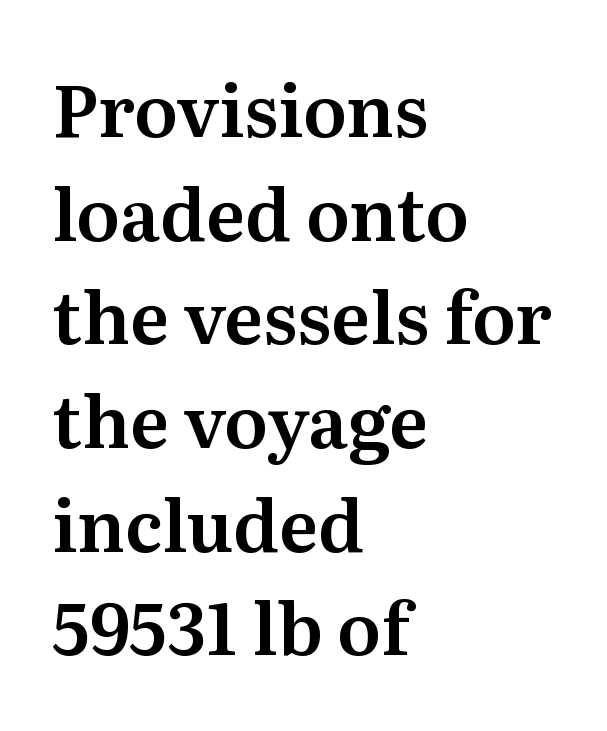
Q: Is the text italic (slanted)? A: No, it is upright.
Q: Is the typeface a serif or a sans-serif typeface? A: Serif.
Q: Is the text underlined? A: No.
Q: How is the paragraph aligned? A: Left-aligned.
Q: Is the spacing between letters normal or unusually wide? A: Normal.
Q: Is the spacing between lines tight, normal or loose? A: Normal.
Q: Width (condensed, normal, or wide)? A: Normal.
Q: Stroke contrast? A: Medium.
Q: x-height? A: Medium.
Q: Monospaced? A: No.
